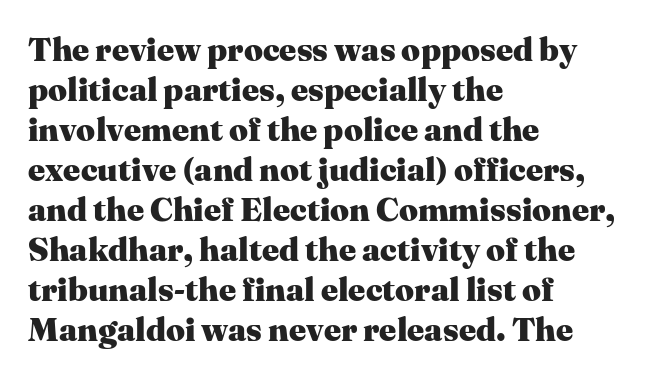
{"serif": "yes", "italic": "no", "bold": "yes", "weight": "heavy", "width": "normal", "stroke_contrast": "medium", "x_height": "medium", "monospaced": "no", "underline": "no", "align": "left", "line_spacing_ratio": 1.21, "letter_spacing": "normal", "letter_spacing_em": 0.0, "glyph_px": 33}
